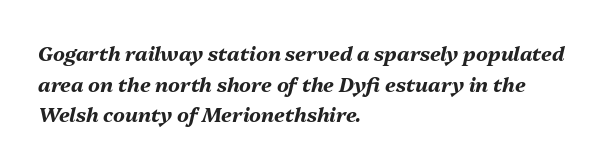
The image shows 20 px bold type, italic (leaning right); set left-aligned, normal line spacing (1.53x), normal letter spacing, not underlined.
